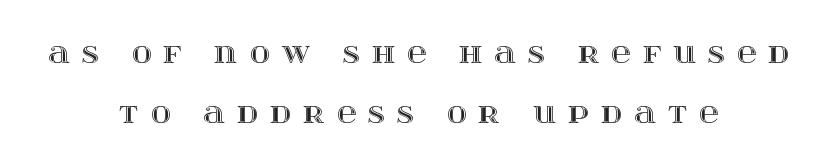
The image shows 27 px text type, upright; set centered, loose line spacing (2.21x), unusually wide letter spacing (+0.45 em), not underlined.
